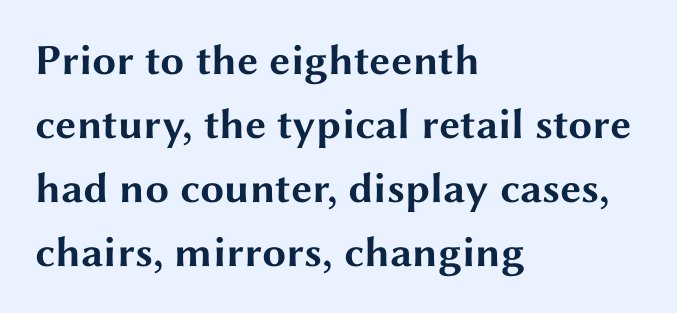
Letters rest on an invisible, unmarked baseline. Think of a printed novel: that variable character pitch is what you see here. Compared with an ordinary text face, these strokes are far heavier — a full bold. Caption: multi-line text, flush left, ragged right. This is sans-serif lettering, the kind often seen on screens and signage. Upright lettering throughout.
